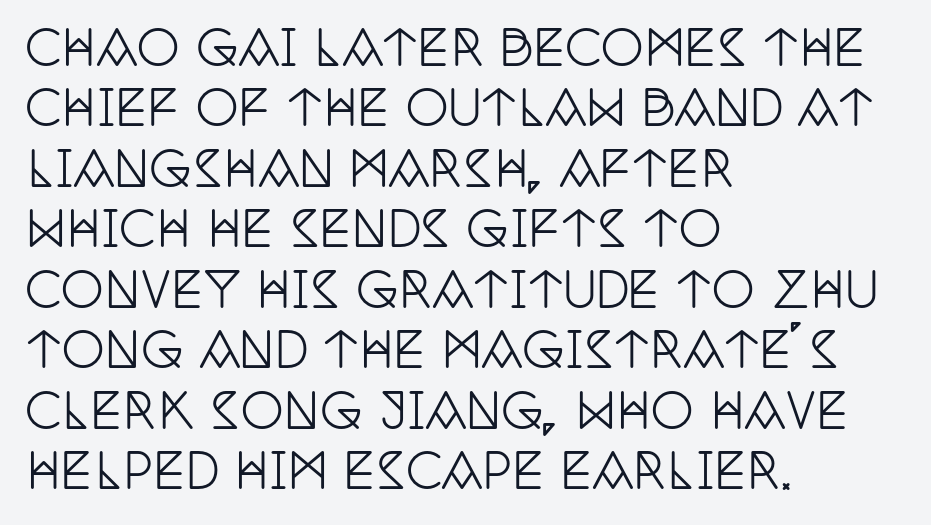
To sum up the face: it has serifs. Compared with typical body copy, the letter spacing here is the same. The zone under the glyphs is completely vacant. Interline gaps are of average width in this sample. Ascenders rise straight up at ninety degrees.
